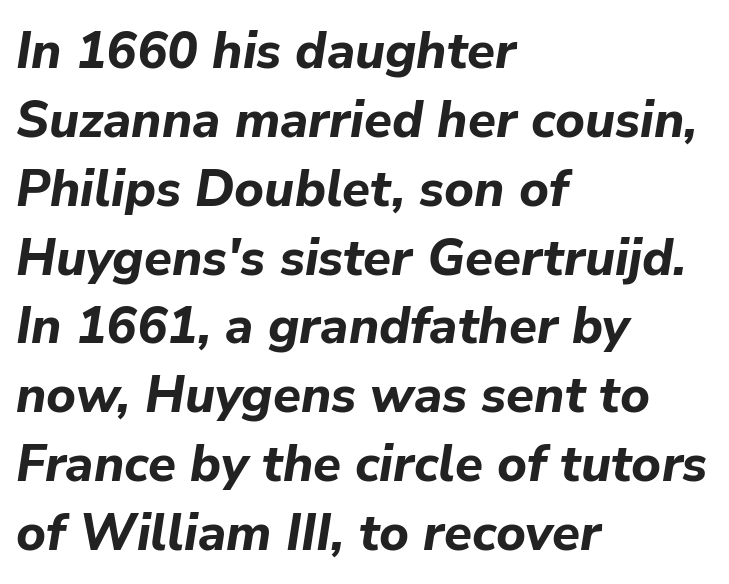
Q: Is the text bold? A: Yes.
Q: Is the text italic (slanted)? A: Yes, it leans right by about 9 degrees.
Q: Is the text underlined? A: No.
Q: How is the paragraph aligned? A: Left-aligned.
Q: Is the spacing between letters normal or unusually wide? A: Normal.
Q: Is the spacing between lines tight, normal or loose? A: Normal.
Q: Width (condensed, normal, or wide)? A: Normal.
Q: Stroke contrast? A: Low.
Q: x-height? A: Medium.
Q: Monospaced? A: No.
